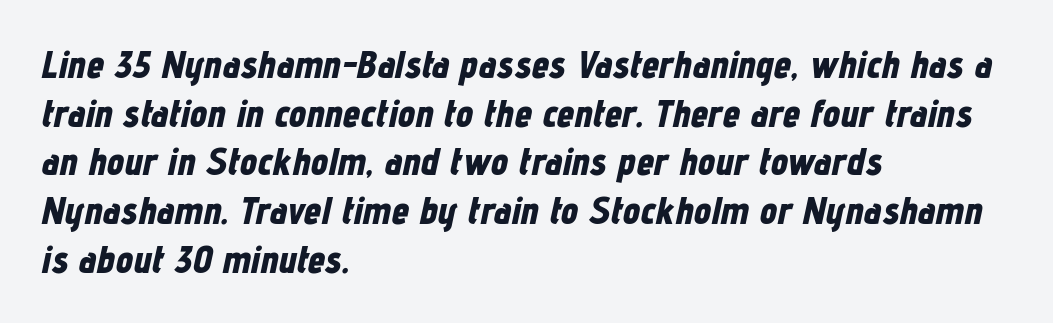
The image shows 39 px bold, condensed type, italic (leaning right); set left-aligned, normal line spacing (1.25x), normal letter spacing, not underlined; low stroke contrast and a medium x-height.
